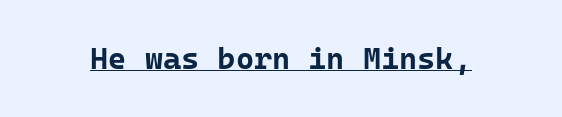
The image shows 31 px bold sans-serif type, upright, monospaced; set normal letter spacing, underlined; low stroke contrast and a medium x-height.
